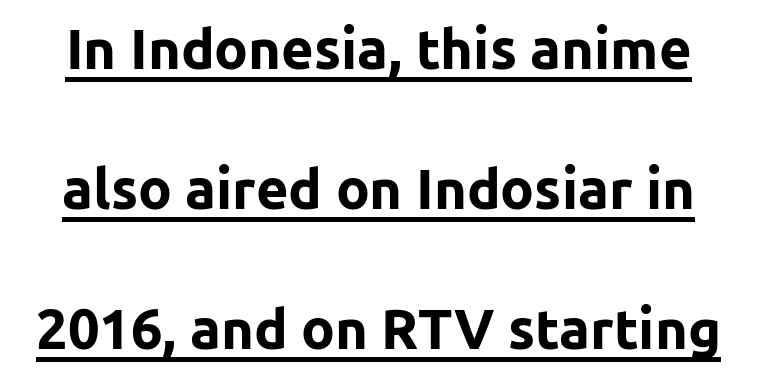
These lines carry a lot of weight — the face is fully bold. Type style note: lacks serifs. The letterforms sit shoulder to shoulder at normal distance. A typesetter would call this leading open, well beyond the default. Character widths vary here, with narrow letters taking less room than wide ones. Emphasis is given by a line drawn under the lettering.
